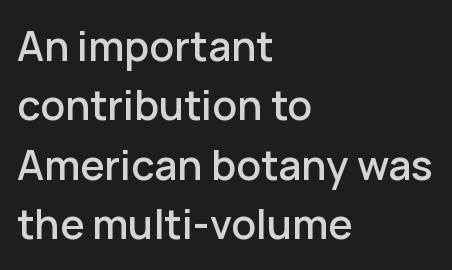
The image shows 41 px sans-serif type, upright; set left-aligned, normal line spacing (1.45x), normal letter spacing, not underlined; low stroke contrast and a medium x-height.
